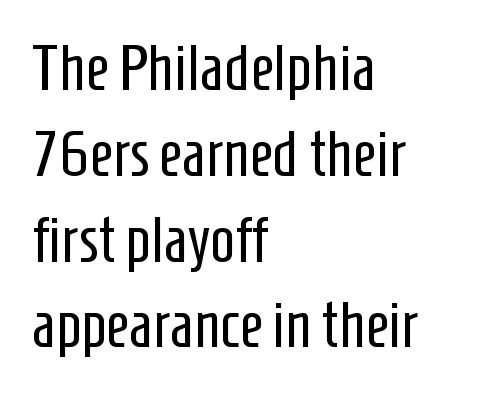
The image shows 65 px regular-weight, condensed sans-serif type, upright; set left-aligned, normal line spacing (1.32x), normal letter spacing, not underlined; low stroke contrast and a medium x-height.
